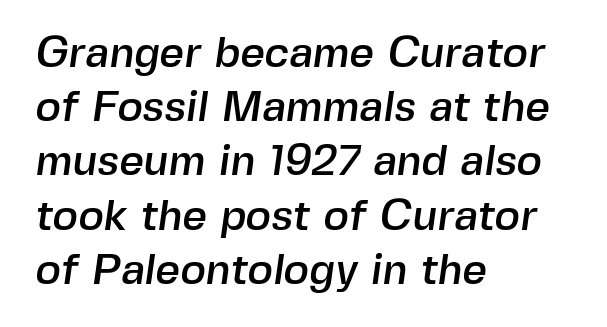
The image shows 43 px sans-serif type; set left-aligned, normal line spacing (1.26x), normal letter spacing, not underlined; a medium x-height.
